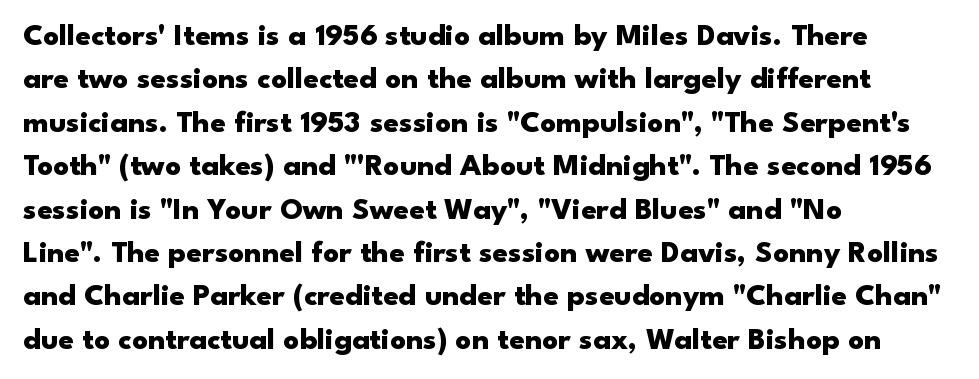
The text was rendered using a sans face with plain stroke endings. Words appear dense and cohesive because spacing is normal. Posture: upright roman. Looks like regular typesetting: each glyph gets only the width it needs.
